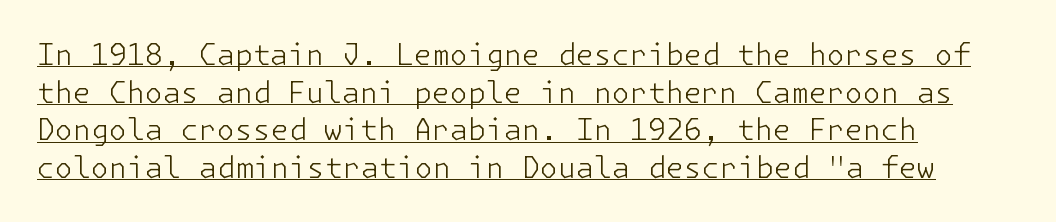
Heft: none added — not bold. Notice how the passage keeps a crisp vertical edge on the left only. The lettering stays uniformly vertical, giving the passage a roman look. The typesetter has applied underlining to the passage shown. Tracking value appears to be zero — textbook default spacing. A sans-serif font was chosen for this passage.
